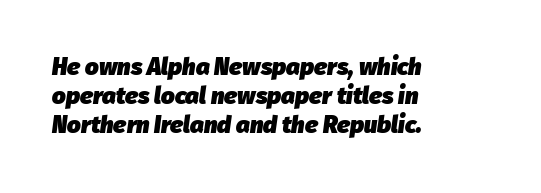
The image shows 24 px bold type, italic (leaning right); set left-aligned, line spacing 1.21x, normal letter spacing, not underlined.
